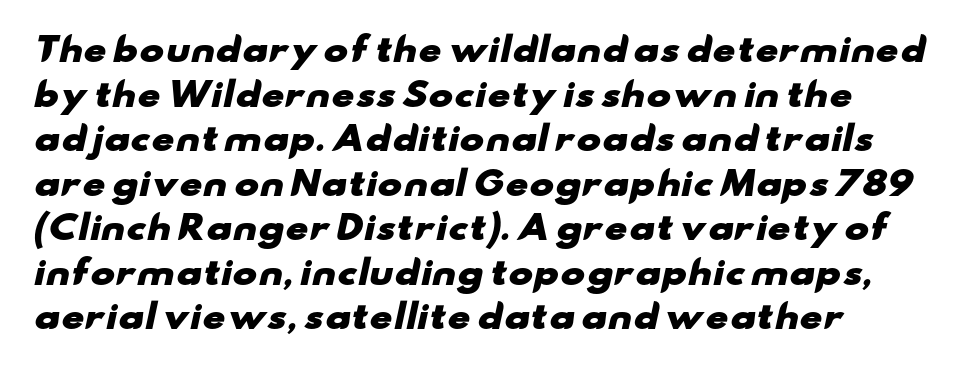
Q: Is the text bold? A: Yes.
Q: Is the typeface a serif or a sans-serif typeface? A: Sans-serif.
Q: Is the text underlined? A: No.
Q: How is the paragraph aligned? A: Left-aligned.
Q: Is the spacing between letters normal or unusually wide? A: Normal.
Q: Is the spacing between lines tight, normal or loose? A: Normal.
Q: Width (condensed, normal, or wide)? A: Wide.
Q: Stroke contrast? A: Low.
Q: x-height? A: Small.
Q: Monospaced? A: No.
